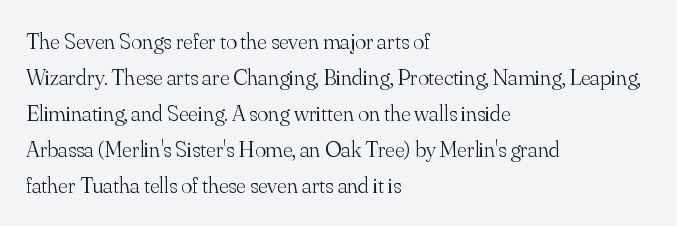
Nothing unusual about the tracking: characters are spaced as the font intends. The typesetter chose a ragged-right arrangement here. Vertical strokes here are truly vertical. In terms of leading, this rendering sits right in the middle.
